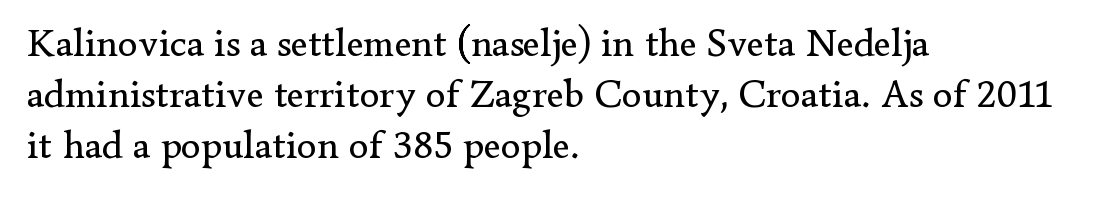
The image shows 40 px regular-weight serif type, upright; set left-aligned, normal line spacing (1.28x), normal letter spacing, not underlined; low stroke contrast and a small x-height.
